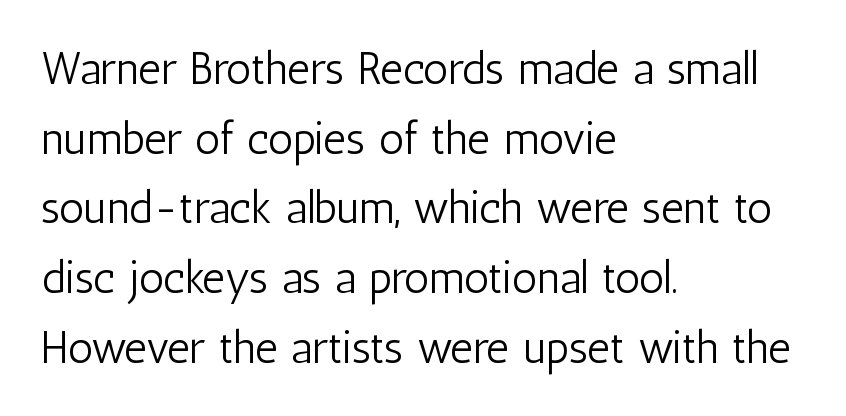
Q: Is the text bold? A: No.
Q: Is the text italic (slanted)? A: No, it is upright.
Q: Is the typeface a serif or a sans-serif typeface? A: Sans-serif.
Q: Is the text underlined? A: No.
Q: How is the paragraph aligned? A: Left-aligned.
Q: Is the spacing between letters normal or unusually wide? A: Normal.
Q: Is the spacing between lines tight, normal or loose? A: Normal.
Q: Width (condensed, normal, or wide)? A: Condensed.
Q: Stroke contrast? A: Low.
Q: x-height? A: Medium.
Q: Monospaced? A: No.
